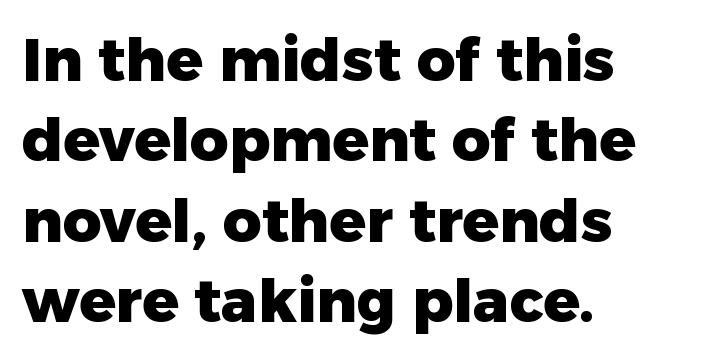
Default kerning and tracking; the words read as compact shapes. The face used here is proportionally spaced, like ordinary book or web type. The characters display no serif detailing; their extremities are plain. The lines are quadded left.
